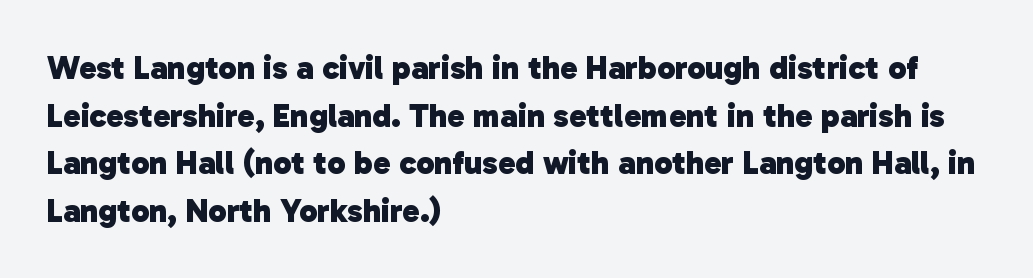
Q: Is the text bold? A: Yes.
Q: Is the typeface a serif or a sans-serif typeface? A: Sans-serif.
Q: Is the text underlined? A: No.
Q: How is the paragraph aligned? A: Left-aligned.
Q: Is the spacing between letters normal or unusually wide? A: Normal.
Q: Is the spacing between lines tight, normal or loose? A: Normal.
Q: Width (condensed, normal, or wide)? A: Normal.
Q: Stroke contrast? A: Low.
Q: x-height? A: Medium.
Q: Monospaced? A: No.
